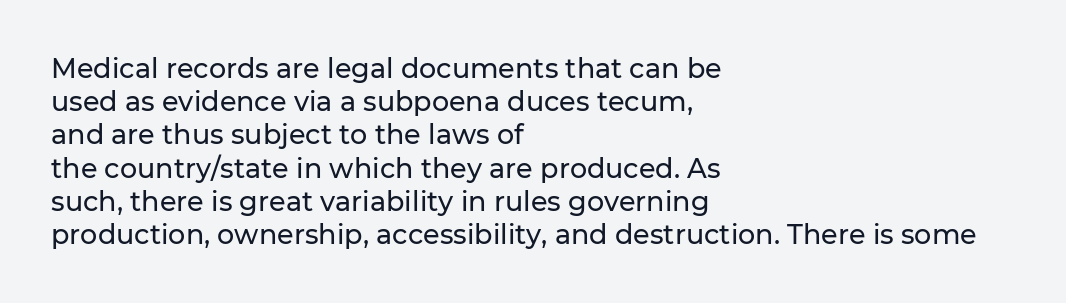
Q: Is the text italic (slanted)? A: No, it is upright.
Q: Is the text underlined? A: No.
Q: How is the paragraph aligned? A: Left-aligned.
Q: Is the spacing between letters normal or unusually wide? A: Normal.
